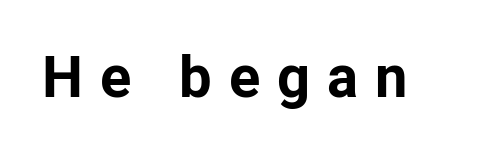
I'd call this a sans setting — the letters go barefoot. Substantial extra tracking has been applied to these lines. Quick note: not italic, upright. Proportional: the letters do not fall into vertical columns. The gap between lines stays unmarked.
